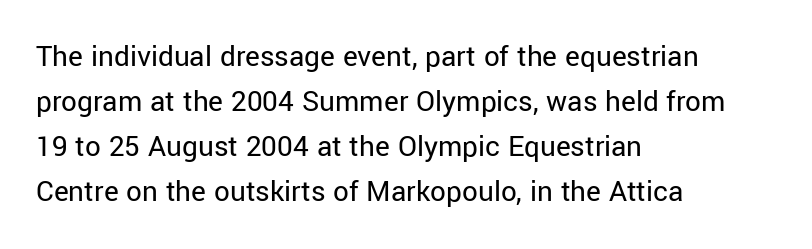
{"serif": "no", "italic": "no", "bold": "no", "weight": "regular", "width": "normal", "stroke_contrast": "low", "x_height": "medium", "monospaced": "no", "underline": "no", "align": "left", "line_spacing": "normal", "line_spacing_ratio": 1.45, "letter_spacing": "normal", "letter_spacing_em": 0.0, "glyph_px": 31}
